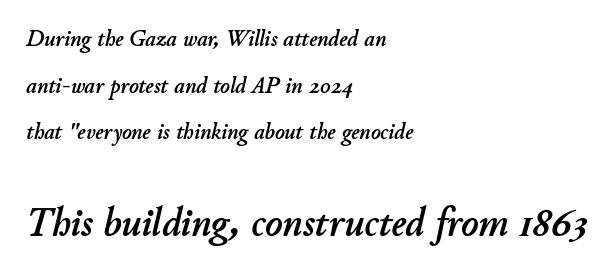
The image shows 41 px text type, italic (leaning right); set left-aligned, loose line spacing (2.03x), normal letter spacing, not underlined; the second (bottom) block is 1.78x larger; low stroke contrast and a small x-height.
